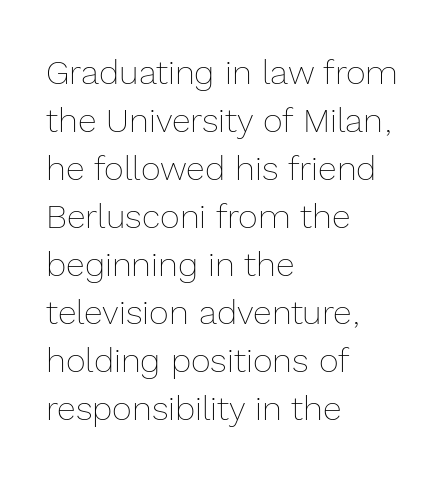
Q: Is the text bold? A: No.
Q: Is the text italic (slanted)? A: No, it is upright.
Q: Is the text underlined? A: No.
Q: How is the paragraph aligned? A: Left-aligned.
Q: Is the spacing between letters normal or unusually wide? A: Normal.
Q: Is the spacing between lines tight, normal or loose? A: Normal.
Q: Width (condensed, normal, or wide)? A: Normal.
Q: x-height? A: Medium.
Q: Monospaced? A: No.
